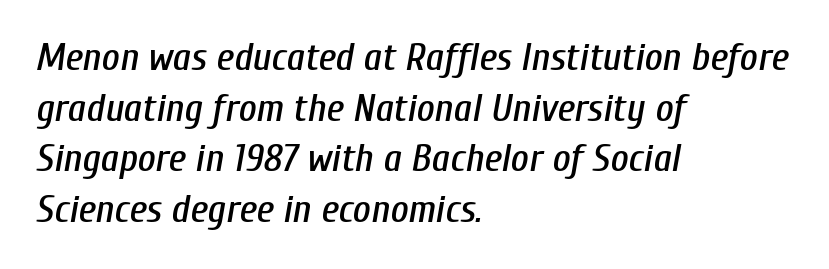
Q: Is the text italic (slanted)? A: Yes, it leans right by about 10 degrees.
Q: Is the text underlined? A: No.
Q: How is the paragraph aligned? A: Left-aligned.
Q: Is the spacing between letters normal or unusually wide? A: Normal.
Q: Is the spacing between lines tight, normal or loose? A: Normal.
Q: Width (condensed, normal, or wide)? A: Condensed.
Q: Stroke contrast? A: Low.
Q: x-height? A: Medium.
Q: Monospaced? A: No.
